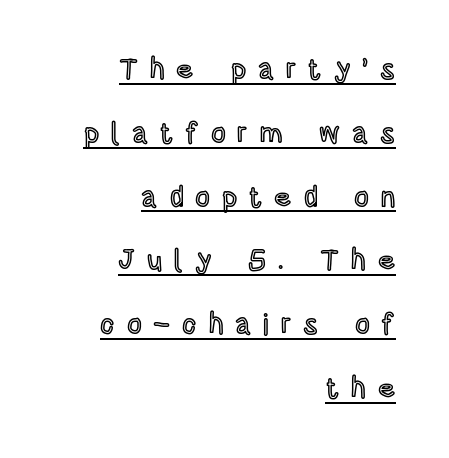
Q: Is the text italic (slanted)? A: No, it is upright.
Q: Is the text underlined? A: Yes.
Q: How is the paragraph aligned? A: Right-aligned.
Q: Is the spacing between letters normal or unusually wide? A: Unusually wide.
Q: Is the spacing between lines tight, normal or loose? A: Loose.
Q: Width (condensed, normal, or wide)? A: Condensed.
Q: x-height? A: Large.
Q: Monospaced? A: No.
